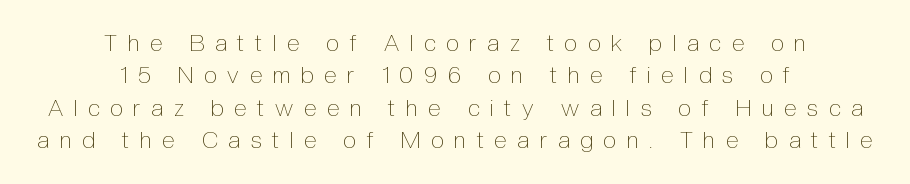
Q: Is the text bold? A: No.
Q: Is the text italic (slanted)? A: No, it is upright.
Q: Is the text underlined? A: No.
Q: How is the paragraph aligned? A: Centered.
Q: Is the spacing between letters normal or unusually wide? A: Unusually wide.
Q: Is the spacing between lines tight, normal or loose? A: Normal.
